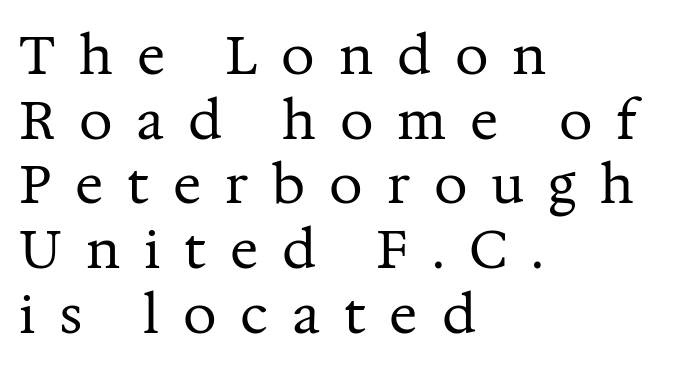
Q: Is the text bold? A: No.
Q: Is the text italic (slanted)? A: No, it is upright.
Q: Is the typeface a serif or a sans-serif typeface? A: Serif.
Q: Is the text underlined? A: No.
Q: How is the paragraph aligned? A: Left-aligned.
Q: Is the spacing between letters normal or unusually wide? A: Unusually wide.
Q: Width (condensed, normal, or wide)? A: Normal.
Q: Stroke contrast? A: Medium.
Q: x-height? A: Medium.
Q: Monospaced? A: No.
